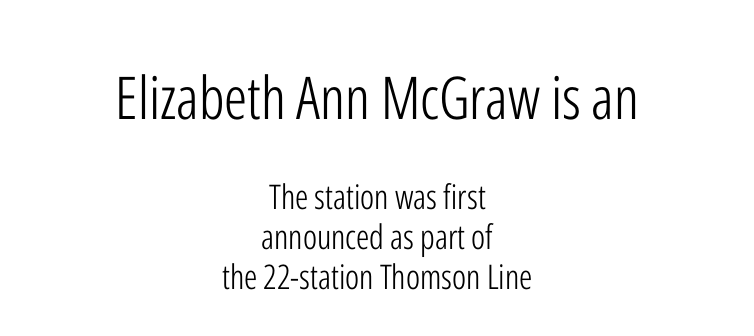
The image shows 59 px light, condensed sans-serif type, upright; set centered, line spacing 1.18x, normal letter spacing, not underlined; the first (top) block is 1.74x larger; low stroke contrast and a medium x-height.
